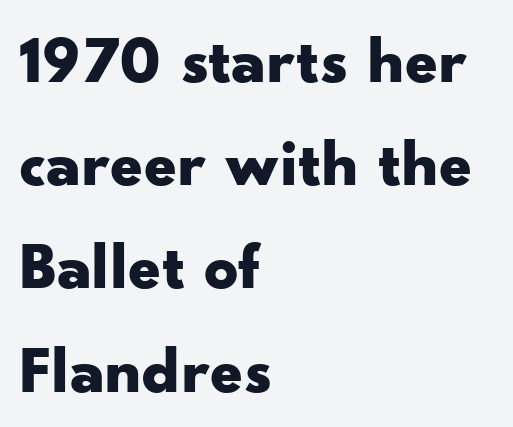
{"serif": "no", "italic": "no", "bold": "yes", "weight": "bold", "width": "wide", "stroke_contrast": "low", "x_height": "small", "monospaced": "no", "underline": "no", "align": "left", "line_spacing": "normal", "line_spacing_ratio": 1.54, "letter_spacing": "normal", "letter_spacing_em": 0.0, "glyph_px": 67}
